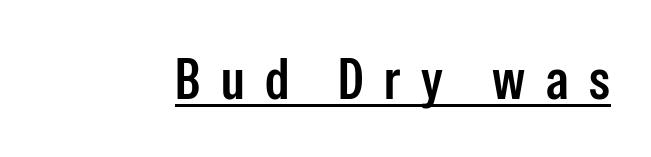
{"serif": "no", "italic": "no", "bold": "semi", "weight": "semibold", "width": "condensed", "stroke_contrast": "low", "x_height": "medium", "monospaced": "no", "underline": "yes", "letter_spacing": "wide", "letter_spacing_em": 0.36, "glyph_px": 57}
